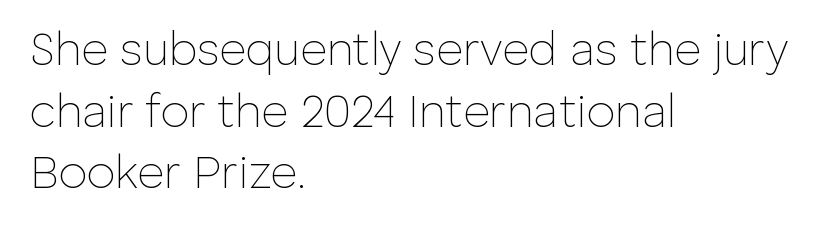
The image shows 46 px thin sans-serif type, upright; set left-aligned, normal line spacing (1.34x), normal letter spacing, not underlined; low stroke contrast and a medium x-height.
